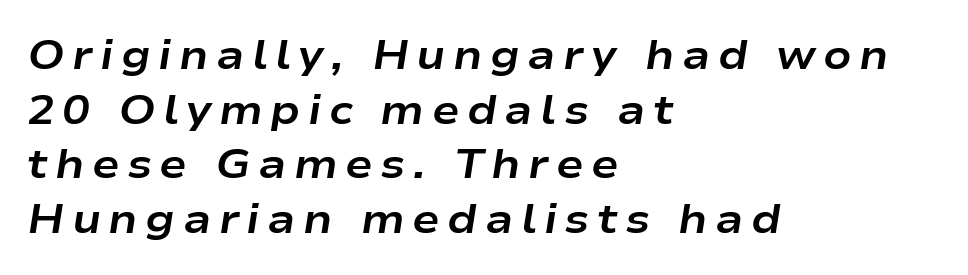
Vertically, the passage feels balanced, rows spaced as you'd expect. Here the designer chose a conventional face with non-uniform glyph widths. Every row of glyphs begins at an identical x-position on the left. Chunky letters — that's bold for sure. Just letters on the line, the space beneath them empty. In terms of posture, this sample is oblique.
